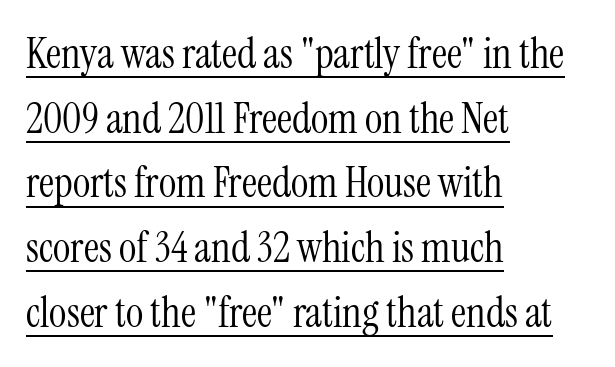
{"serif": "yes", "italic": "no", "bold": "no", "weight": "light", "width": "condensed", "stroke_contrast": "medium", "x_height": "medium", "monospaced": "no", "underline": "yes", "align": "left", "line_spacing": "normal", "line_spacing_ratio": 1.54, "letter_spacing": "normal", "letter_spacing_em": 0.0, "glyph_px": 42}
